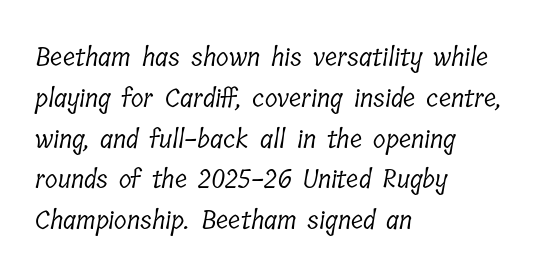
The passage shown stacks its lines at a standard gap. The characters are drawn with everyday or finer stroke widths. Line starts are locked; line ends wander. A typesetter would call this zero additional tracking. The zone under the glyphs is completely vacant.
